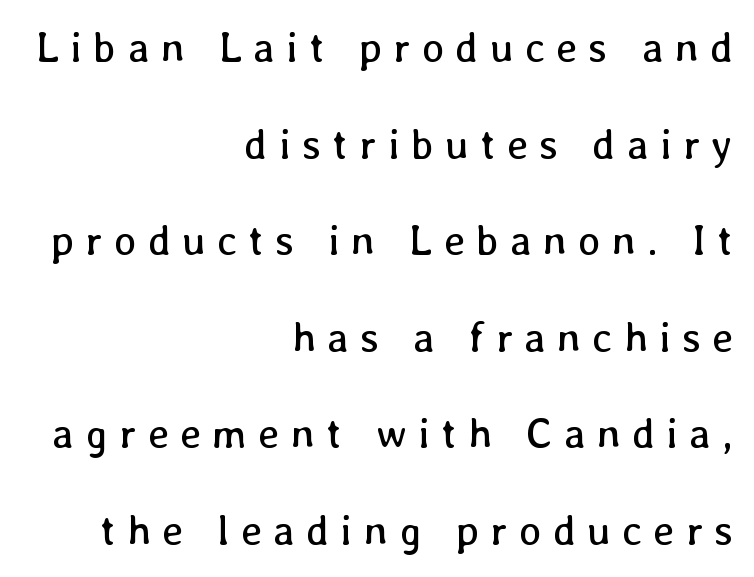
The image shows 42 px regular-weight type, upright; set right-aligned, loose line spacing (2.3x), unusually wide letter spacing (+0.27 em), not underlined; low stroke contrast and a medium x-height.
